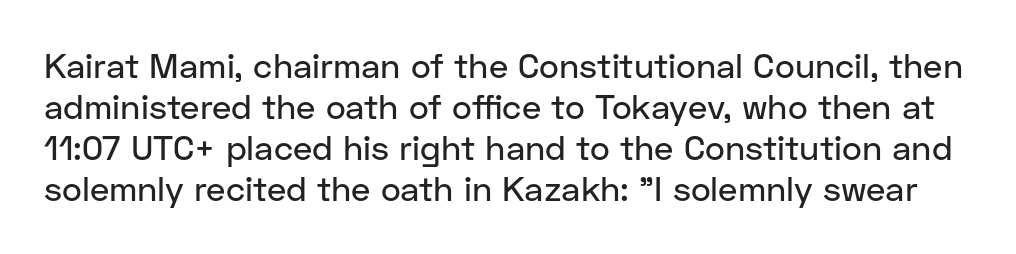
Q: Is the text italic (slanted)? A: No, it is upright.
Q: Is the typeface a serif or a sans-serif typeface? A: Sans-serif.
Q: Is the text underlined? A: No.
Q: Is the spacing between letters normal or unusually wide? A: Normal.
Q: Width (condensed, normal, or wide)? A: Normal.
Q: Stroke contrast? A: Low.
Q: x-height? A: Medium.
Q: Monospaced? A: No.
